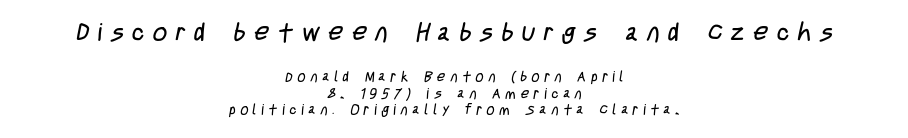
The image shows 25 px text type; set centered, line spacing 1.17x, unusually wide letter spacing (+0.35 em), not underlined; the first (top) block is 1.79x larger.
